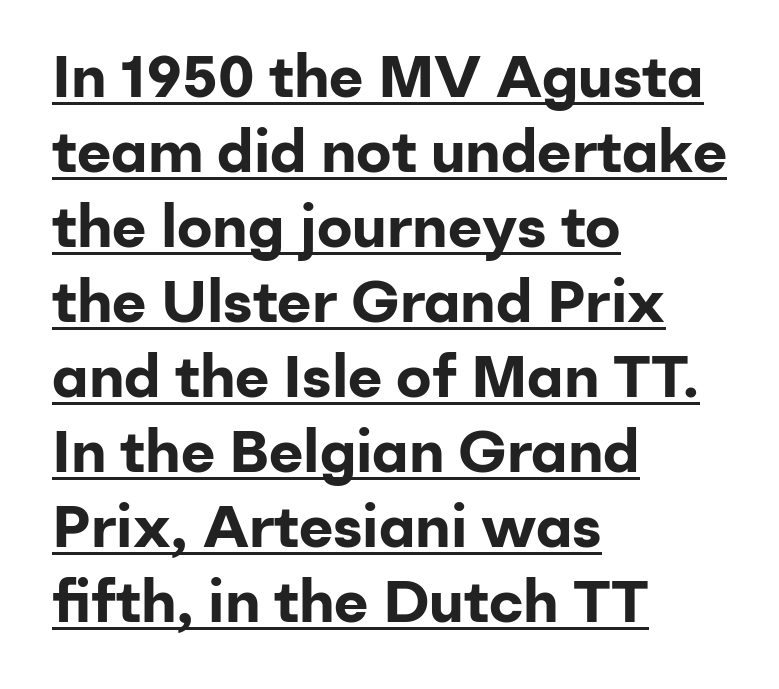
Notice how thick the strokes are: this is what a full bold looks like. Standard letterfit; no display-style spreading of the glyphs. A classic flush-left, rag-right setting is used for this passage. You could not count columns in this text — the font is proportionally spaced.
